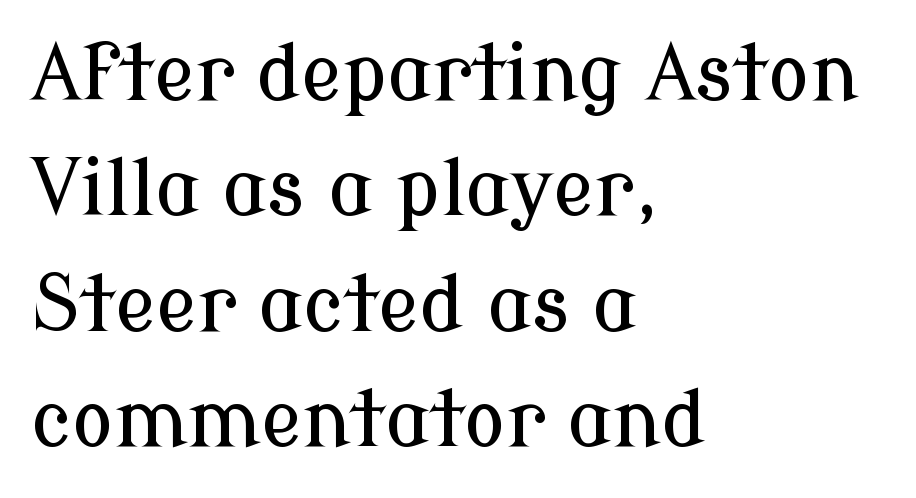
These lines keep a tight, regular rhythm from letter to letter. What's the leading like? Ordinary, nothing unusual. Each line starts at the same left margin while the right side varies. Italic: no, the glyphs are upright roman.
